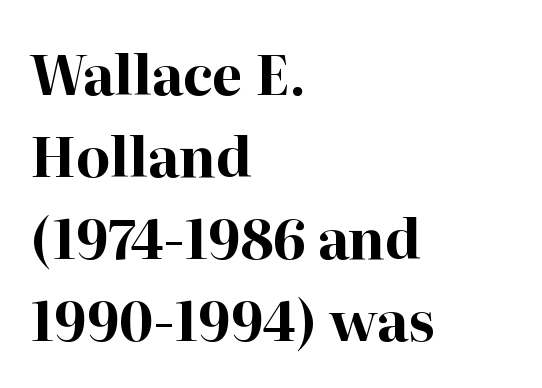
The image shows 55 px bold serif type, upright; set left-aligned, normal line spacing (1.49x), normal letter spacing, not underlined; high stroke contrast and a medium x-height.
